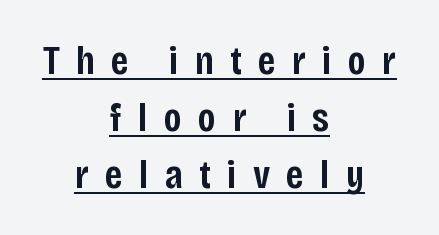
The image shows 41 px semibold, condensed sans-serif type, upright; set centered, normal line spacing (1.39x), unusually wide letter spacing (+0.4 em), underlined; low stroke contrast and a large x-height.
